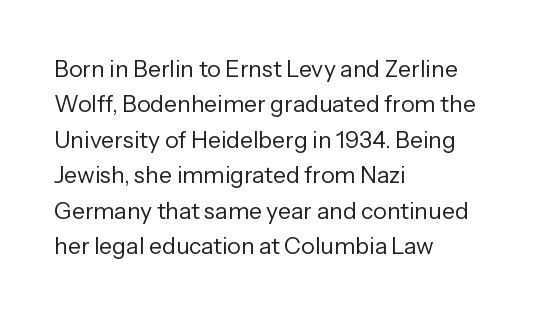
The face looks like a standard text weight, possibly lighter. Vertical strokes here are truly vertical. These lines keep a tight, regular rhythm from letter to letter. Leading matches the norm, producing a regular column. Left-aligned paragraph, ragged on the right. The space directly below the letters is spotless.
